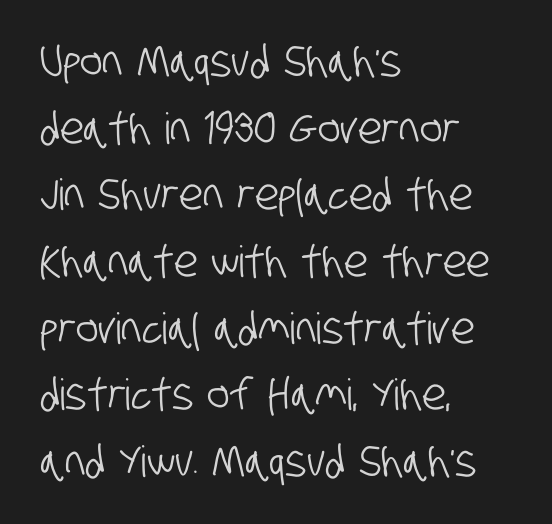
The image shows 43 px condensed sans-serif type; set left-aligned, normal line spacing (1.55x), normal letter spacing, not underlined; low stroke contrast and a large x-height.
